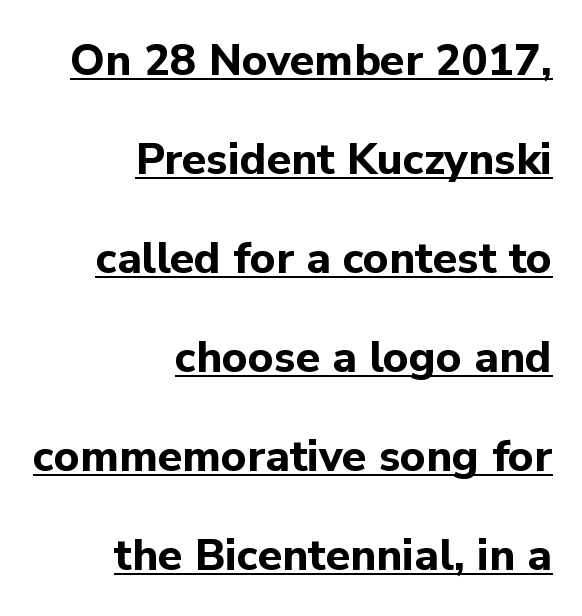
{"serif": "no", "italic": "no", "bold": "yes", "weight": "bold", "width": "normal", "stroke_contrast": "low", "x_height": "medium", "monospaced": "no", "underline": "yes", "align": "right", "line_spacing": "loose", "line_spacing_ratio": 2.25, "letter_spacing": "normal", "letter_spacing_em": 0.0, "glyph_px": 44}
